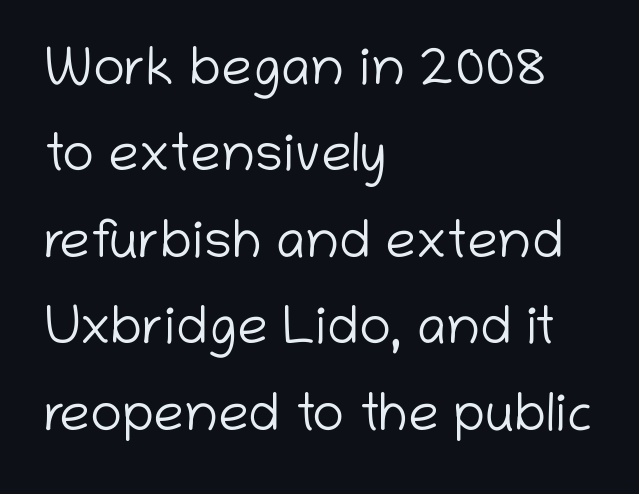
Q: Is the text bold? A: No.
Q: Is the text italic (slanted)? A: No, it is upright.
Q: Is the typeface a serif or a sans-serif typeface? A: Sans-serif.
Q: Is the text underlined? A: No.
Q: How is the paragraph aligned? A: Left-aligned.
Q: Is the spacing between letters normal or unusually wide? A: Normal.
Q: Is the spacing between lines tight, normal or loose? A: Normal.
Q: Width (condensed, normal, or wide)? A: Normal.
Q: Stroke contrast? A: Low.
Q: x-height? A: Medium.
Q: Monospaced? A: No.
